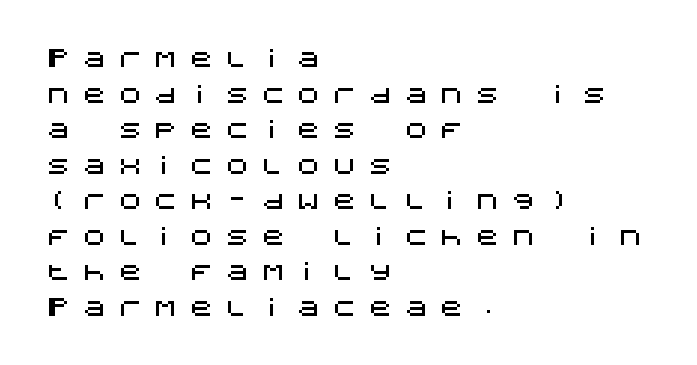
{"italic": "no", "underline": "no", "align": "left", "line_spacing": "normal", "line_spacing_ratio": 1.48, "letter_spacing": "wide", "letter_spacing_em": 0.49, "glyph_px": 24}
